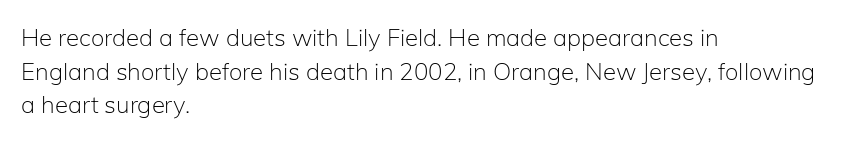
{"italic": "no", "bold": "no", "underline": "no", "align": "left", "line_spacing": "normal", "line_spacing_ratio": 1.4, "letter_spacing": "normal", "letter_spacing_em": 0.0, "glyph_px": 24}
